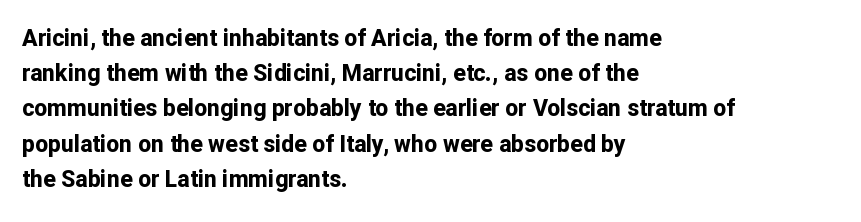
Q: Is the text bold? A: Yes.
Q: Is the text italic (slanted)? A: No, it is upright.
Q: Is the text underlined? A: No.
Q: How is the paragraph aligned? A: Left-aligned.
Q: Is the spacing between letters normal or unusually wide? A: Normal.
Q: Is the spacing between lines tight, normal or loose? A: Normal.
